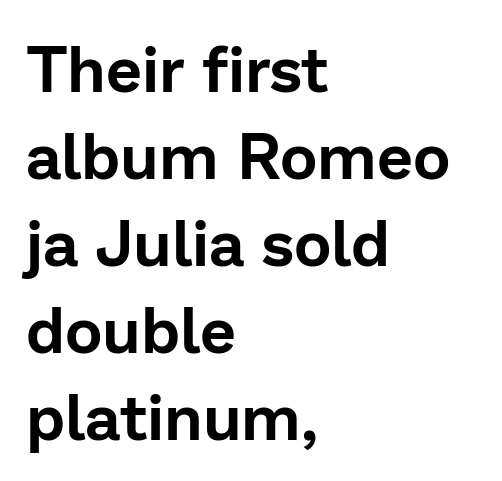
This rendering features lettering with no underline. Leading: standard. Classification — sans serif. The specimen reads as upright at a glance.
